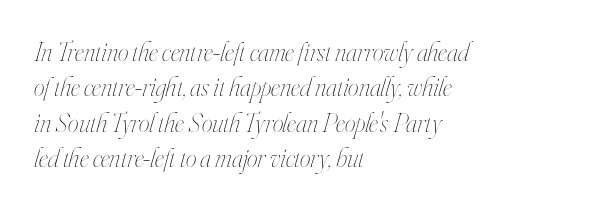
The image shows 27 px text type, italic (leaning right); set left-aligned, normal line spacing (1.31x), normal letter spacing, not underlined.
